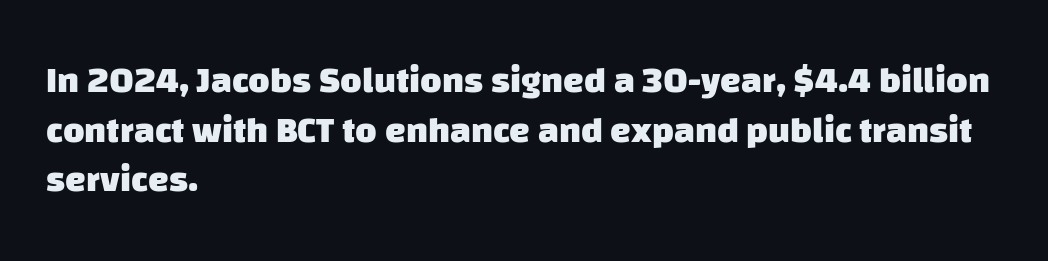
Q: Is the text bold? A: Yes.
Q: Is the typeface a serif or a sans-serif typeface? A: Sans-serif.
Q: Is the text underlined? A: No.
Q: How is the paragraph aligned? A: Left-aligned.
Q: Is the spacing between letters normal or unusually wide? A: Normal.
Q: Is the spacing between lines tight, normal or loose? A: Normal.
Q: Width (condensed, normal, or wide)? A: Normal.
Q: Stroke contrast? A: Low.
Q: x-height? A: Large.
Q: Monospaced? A: No.
